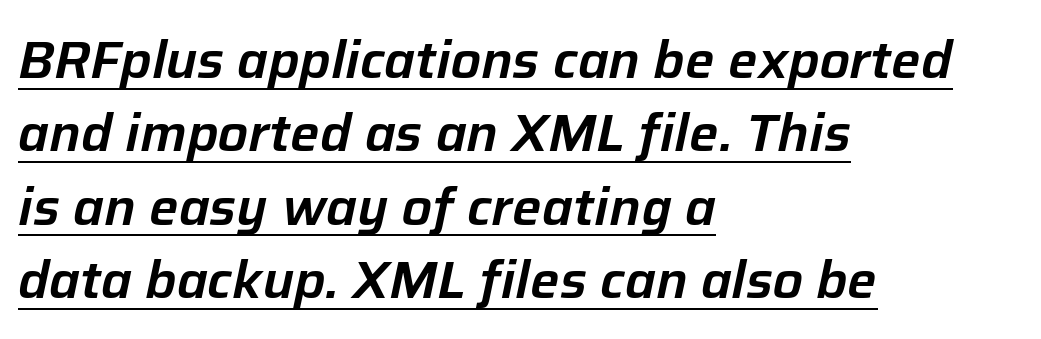
{"italic": "yes", "lean": "right", "slant_degrees": 12, "width": "normal", "stroke_contrast": "low", "x_height": "medium", "monospaced": "no", "underline": "yes", "align": "left", "line_spacing": "normal", "line_spacing_ratio": 1.41, "letter_spacing": "normal", "letter_spacing_em": 0.0, "glyph_px": 52}
